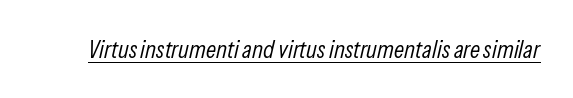
Q: Is the text bold? A: No.
Q: Is the text italic (slanted)? A: Yes, it leans right by about 13 degrees.
Q: Is the text underlined? A: Yes.
Q: Is the spacing between letters normal or unusually wide? A: Normal.
